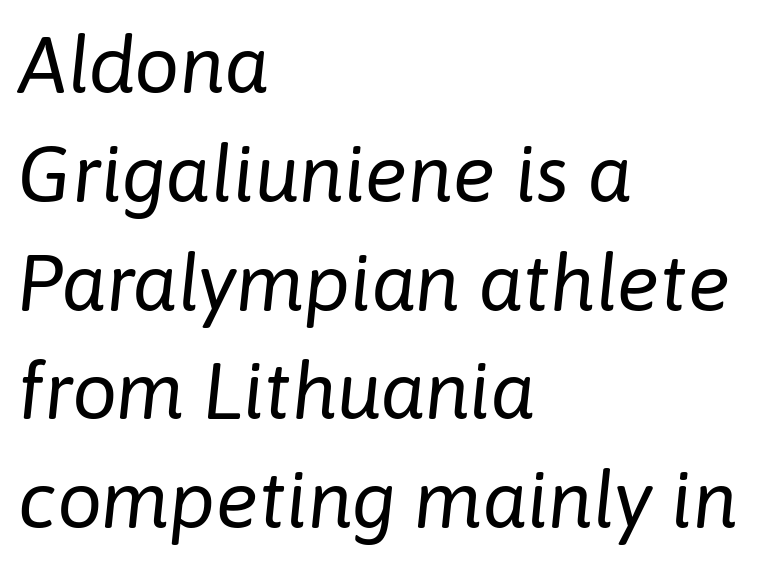
This sample is left-justified, so line endings fall wherever the words run out. The passage shown has conventional tracking throughout. Has an underline been added? It has not. Is this a fixed-width face? No — the glyphs have proportional, varying widths.
